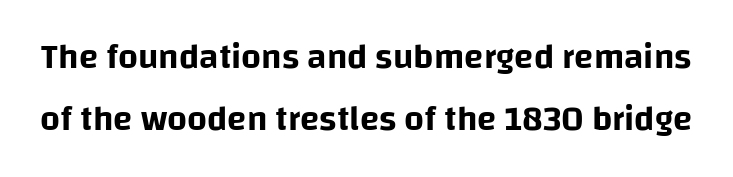
Font category for this specimen: sans-serif. Italic: no, the glyphs are upright roman. The specimen omits any rule beneath the text block's lines. Here the designer chose a conventional face with non-uniform glyph widths.
